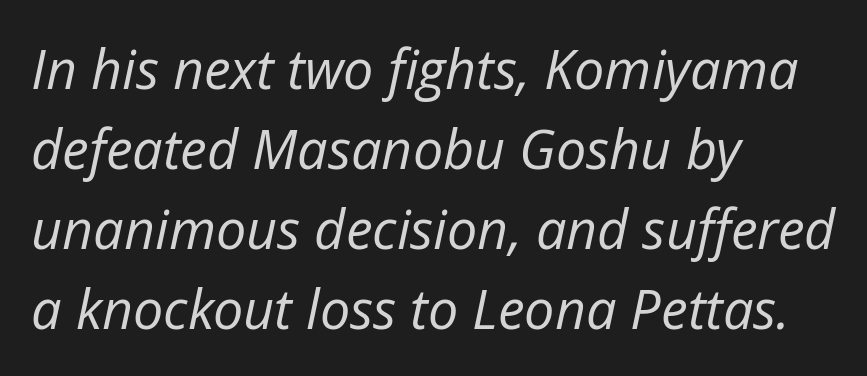
Weight: not bold — regular or lighter. The space directly below the letters is spotless. Does the leading feel generous? No, just average. These lines are rendered in a variable-pitch font. One-word summary of the alignment: left. The type is set solid horizontally, with unmodified tracking.
